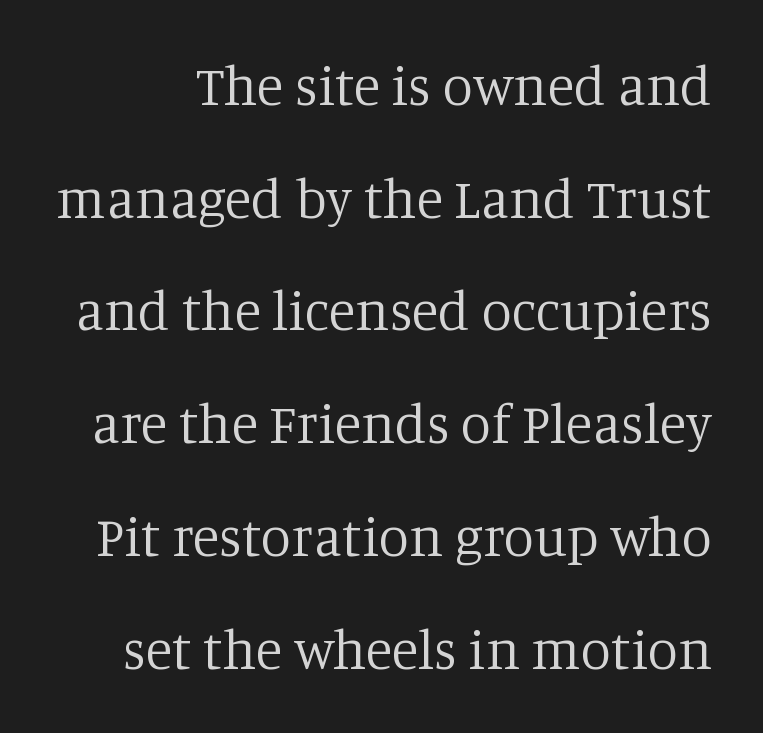
{"serif": "yes", "italic": "no", "bold": "no", "weight": "regular", "width": "normal", "stroke_contrast": "low", "x_height": "large", "monospaced": "no", "underline": "no", "line_spacing": "loose", "line_spacing_ratio": 2.05, "letter_spacing": "normal", "letter_spacing_em": 0.0, "glyph_px": 55}
